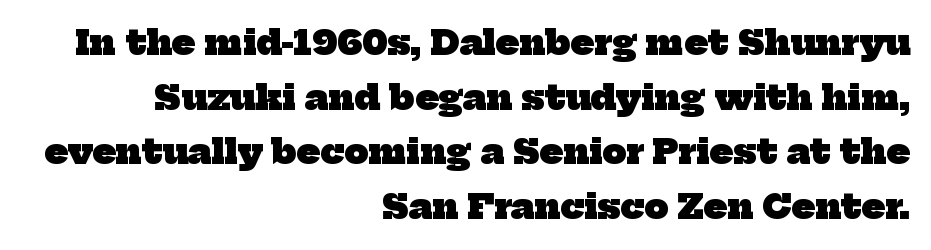
Q: Is the text bold? A: Yes.
Q: Is the typeface a serif or a sans-serif typeface? A: Serif.
Q: Is the text underlined? A: No.
Q: How is the paragraph aligned? A: Right-aligned.
Q: Is the spacing between letters normal or unusually wide? A: Normal.
Q: Is the spacing between lines tight, normal or loose? A: Normal.
Q: Width (condensed, normal, or wide)? A: Normal.
Q: Stroke contrast? A: Low.
Q: x-height? A: Medium.
Q: Monospaced? A: No.
